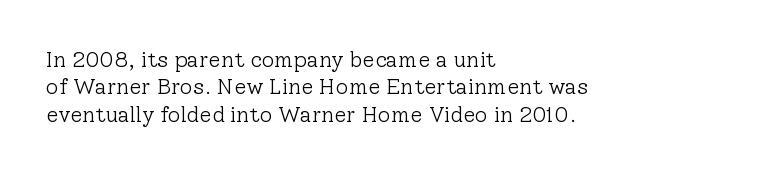
{"italic": "no", "bold": "no", "underline": "no", "align": "left", "line_spacing": "normal", "line_spacing_ratio": 1.25, "letter_spacing": "normal", "letter_spacing_em": 0.0, "glyph_px": 22}
